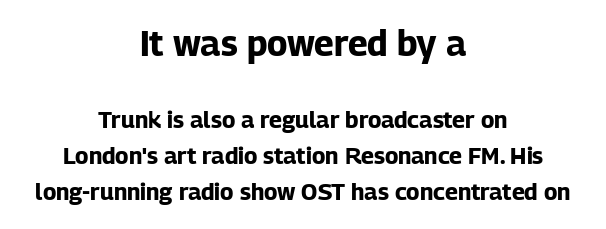
The strip under each line holds only bare page. These words are printed bold, with thick strokes throughout. Here the designer chose a conventional face with non-uniform glyph widths. Leading matches the norm, producing a regular column. The type family on display is of the sans-serif kind.
